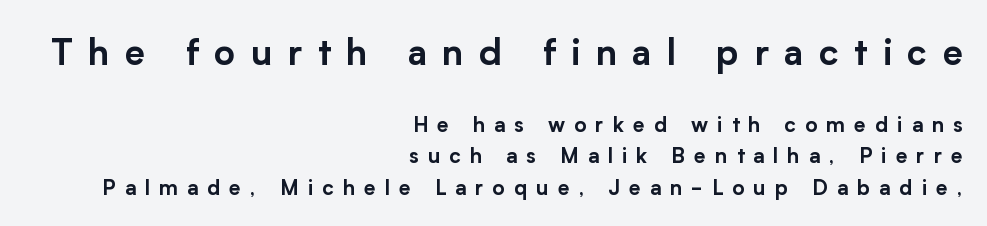
{"serif": "no", "italic": "no", "width": "normal", "stroke_contrast": "low", "x_height": "medium", "monospaced": "no", "underline": "no", "align": "right", "line_spacing": "normal", "line_spacing_ratio": 1.52, "letter_spacing": "wide", "letter_spacing_em": 0.43, "larger_block": "first", "size_ratio": 1.71, "glyph_px": 36}
